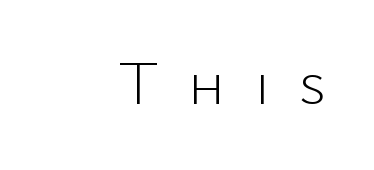
{"serif": "no", "italic": "no", "bold": "no", "weight": "light", "width": "normal", "stroke_contrast": "low", "x_height": "medium", "monospaced": "no", "underline": "no", "align": "right", "letter_spacing": "wide", "letter_spacing_em": 0.48, "glyph_px": 61}
